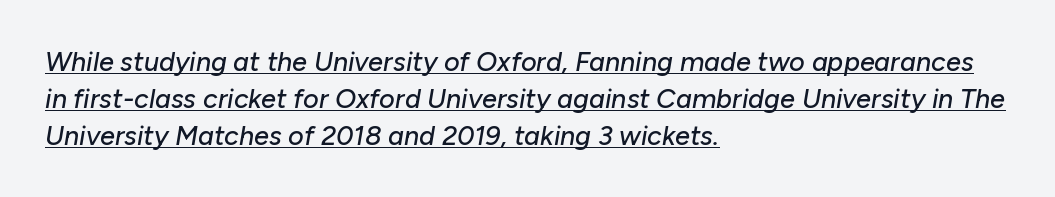
Check the space under the baseline: a stroke is drawn there. Observe the lean: these are italic letterforms. This sample is left-justified, so line endings fall wherever the words run out. Regular leading.
